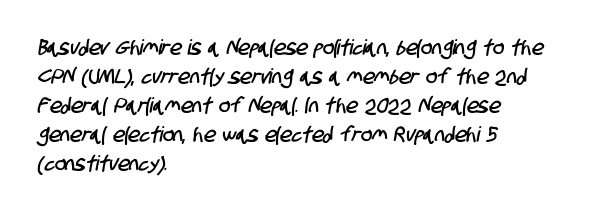
The image shows 21 px text type; set left-aligned, normal line spacing (1.38x), normal letter spacing, not underlined.
